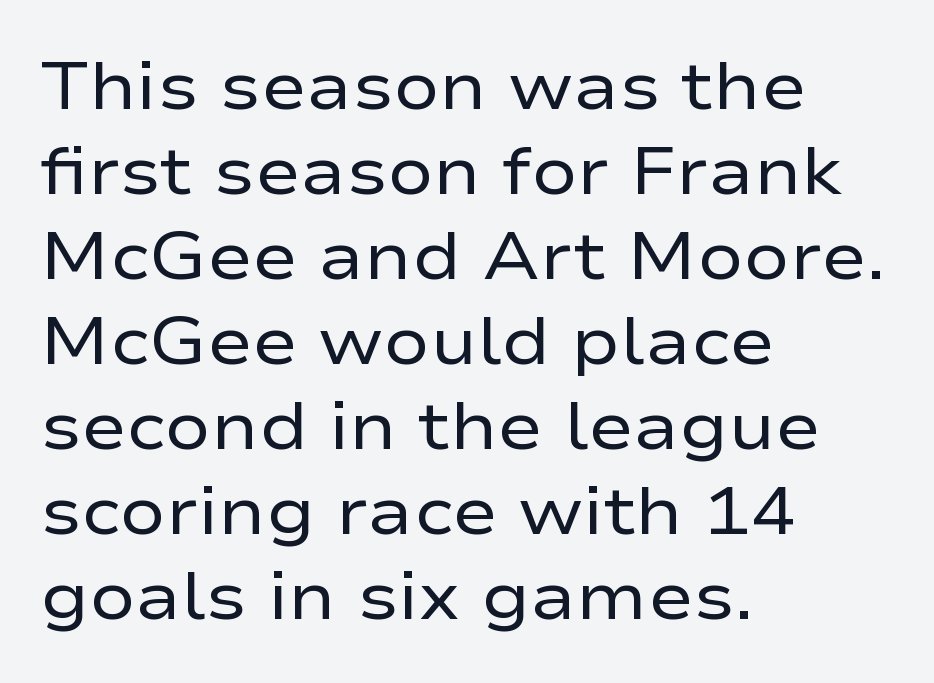
{"serif": "no", "italic": "no", "bold": "no", "weight": "regular", "width": "wide", "stroke_contrast": "low", "x_height": "medium", "monospaced": "no", "underline": "no", "align": "left", "line_spacing": "normal", "line_spacing_ratio": 1.25, "letter_spacing": "normal", "letter_spacing_em": 0.0, "glyph_px": 68}
